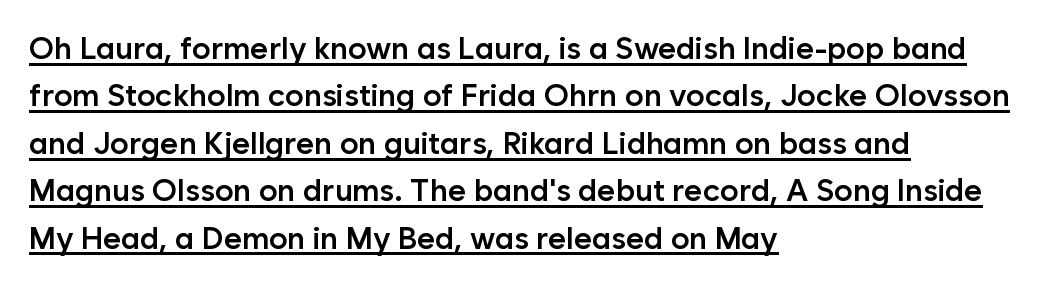
The image shows 31 px semibold sans-serif type, upright; set left-aligned, normal line spacing (1.53x), normal letter spacing, underlined; low stroke contrast and a medium x-height.
